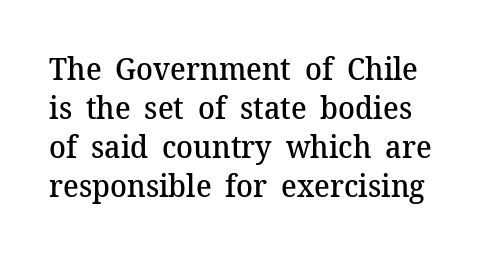
Here the designer chose a conventional face with non-uniform glyph widths. The line texture is even and compact thanks to regular tracking. How would I describe the line gaps? Plain and ordinary. Characters remain perfectly vertical along every line. Weight check: semibold — heavier than regular, not quite bold. No word sits above an underline.
